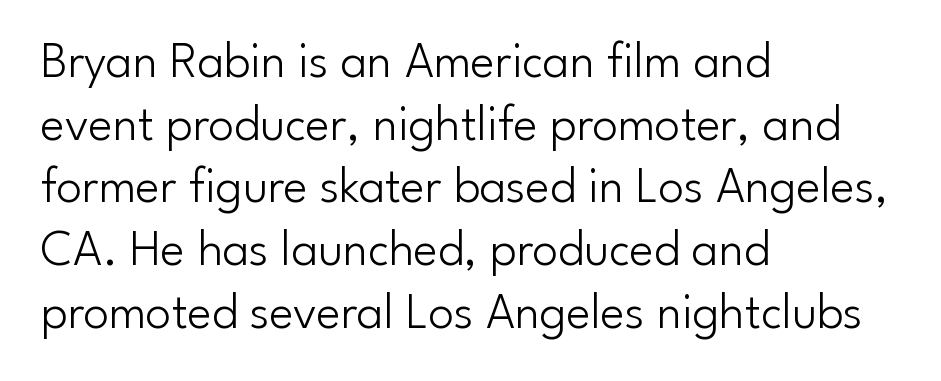
Q: Is the text bold? A: No.
Q: Is the text italic (slanted)? A: No, it is upright.
Q: Is the typeface a serif or a sans-serif typeface? A: Sans-serif.
Q: Is the text underlined? A: No.
Q: How is the paragraph aligned? A: Left-aligned.
Q: Is the spacing between letters normal or unusually wide? A: Normal.
Q: Width (condensed, normal, or wide)? A: Normal.
Q: Stroke contrast? A: Low.
Q: x-height? A: Small.
Q: Monospaced? A: No.
